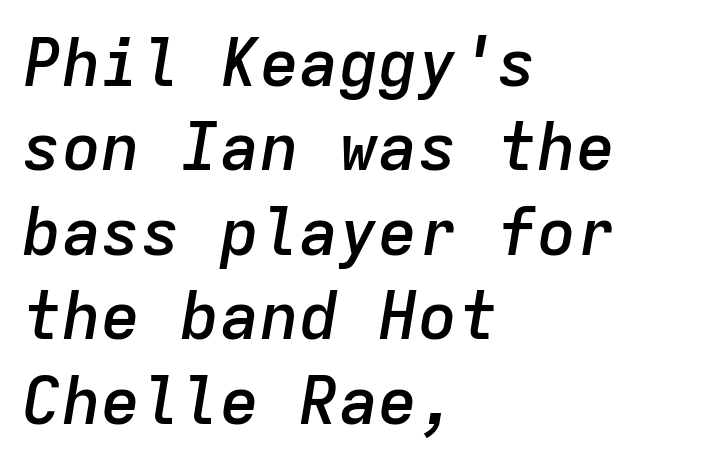
{"italic": "yes", "lean": "right", "slant_degrees": 9, "bold": "semi", "weight": "semibold", "width": "normal", "stroke_contrast": "low", "x_height": "medium", "monospaced": "yes", "underline": "no", "align": "left", "line_spacing": "normal", "line_spacing_ratio": 1.28, "letter_spacing": "normal", "letter_spacing_em": 0.0, "glyph_px": 66}
